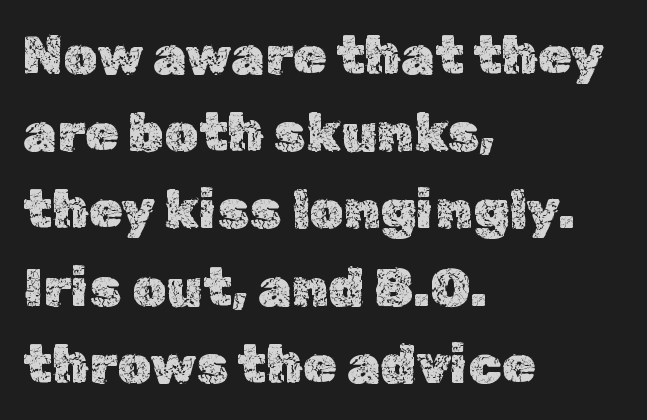
{"italic": "no", "width": "normal", "x_height": "medium", "monospaced": "no", "underline": "no", "align": "left", "line_spacing": "normal", "line_spacing_ratio": 1.43, "letter_spacing": "normal", "letter_spacing_em": 0.0, "glyph_px": 54}
